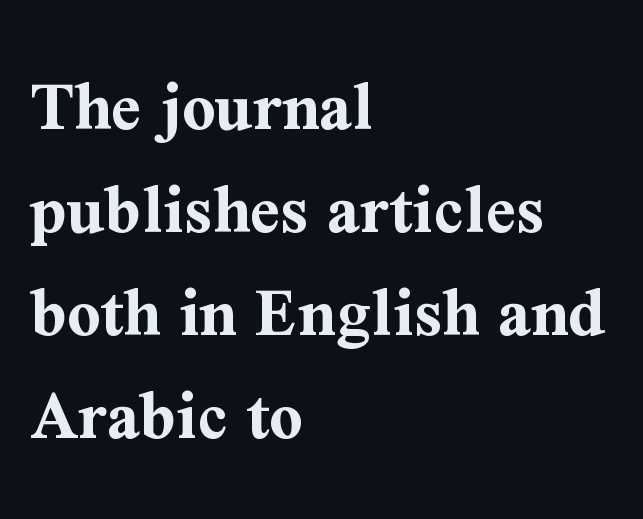
Q: Is the text bold? A: Yes.
Q: Is the text italic (slanted)? A: No, it is upright.
Q: Is the typeface a serif or a sans-serif typeface? A: Serif.
Q: Is the text underlined? A: No.
Q: How is the paragraph aligned? A: Left-aligned.
Q: Is the spacing between letters normal or unusually wide? A: Normal.
Q: Is the spacing between lines tight, normal or loose? A: Normal.
Q: Width (condensed, normal, or wide)? A: Normal.
Q: Stroke contrast? A: Medium.
Q: x-height? A: Medium.
Q: Monospaced? A: No.
